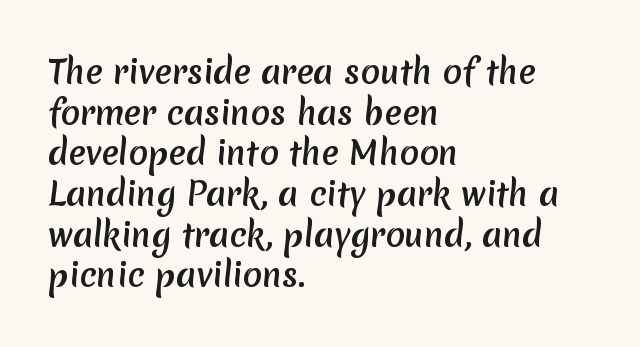
{"serif": "no", "bold": "yes", "weight": "semibold", "width": "normal", "stroke_contrast": "low", "x_height": "medium", "monospaced": "no", "underline": "no", "align": "left", "line_spacing": "normal", "line_spacing_ratio": 1.27, "letter_spacing": "normal", "letter_spacing_em": 0.0, "glyph_px": 32}
